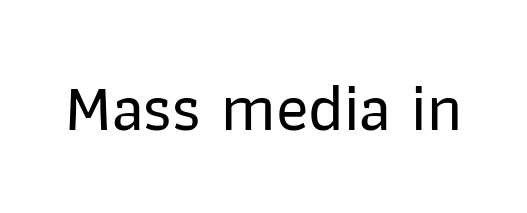
Each letter's strokes conclude bluntly, with no projecting serifs. Note the varied advance widths — an 'i' is clearly narrower than an 'm'. The rendering keeps characters at their native spacing. The space beneath each line is pristine and unruled.
